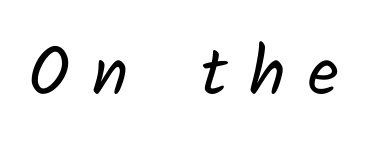
The image shows 68 px regular-weight sans-serif type; set unusually wide letter spacing (+0.33 em), not underlined; low stroke contrast and a medium x-height.
